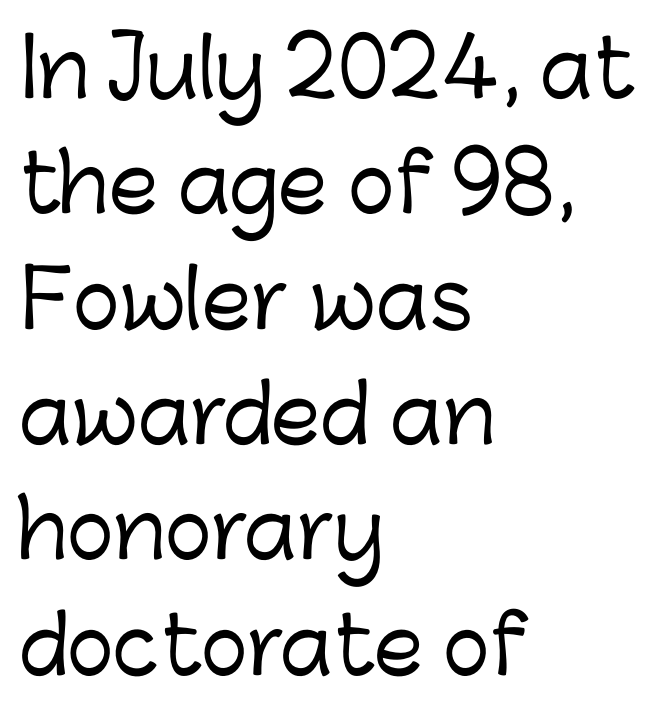
{"serif": "no", "italic": "no", "width": "normal", "stroke_contrast": "low", "x_height": "medium", "monospaced": "no", "underline": "no", "align": "left", "line_spacing": "normal", "line_spacing_ratio": 1.46, "letter_spacing": "normal", "letter_spacing_em": 0.0, "glyph_px": 79}
